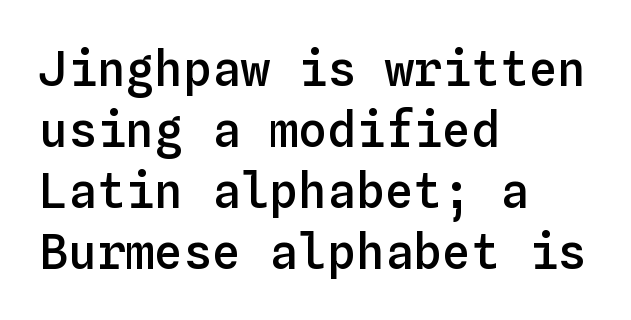
{"italic": "no", "bold": "semi", "weight": "semibold", "width": "normal", "stroke_contrast": "low", "x_height": "medium", "monospaced": "yes", "underline": "no", "align": "left", "line_spacing": "normal", "line_spacing_ratio": 1.27, "letter_spacing": "normal", "letter_spacing_em": 0.0, "glyph_px": 48}
